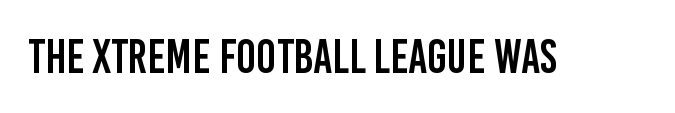
The image shows 47 px condensed sans-serif type, upright; set normal letter spacing, not underlined; low stroke contrast and a large x-height.
